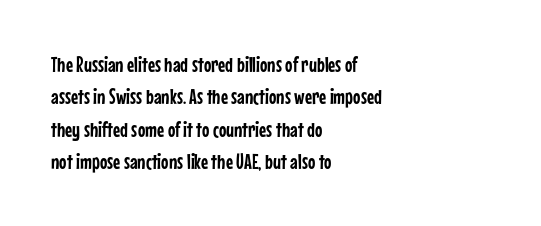
Bare-footed words on every line. The space between consecutive lines is moderate. Caption: standard tracking, unaltered. The lettering holds an erect, upright posture throughout. The text block is weighted toward the left margin, trailing off unevenly rightward.
